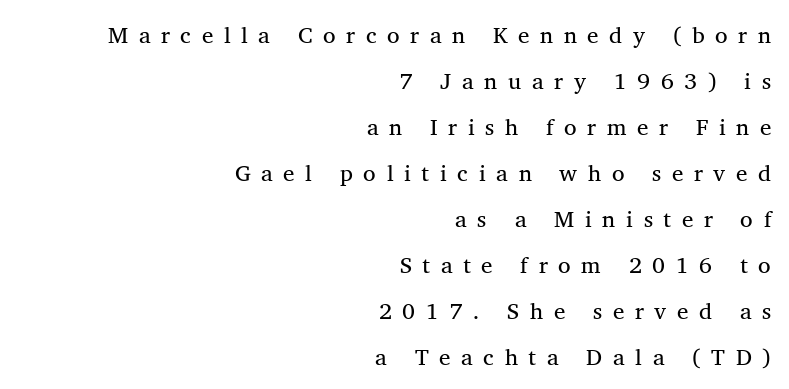
Q: Is the text underlined? A: No.
Q: How is the paragraph aligned? A: Right-aligned.
Q: Is the spacing between letters normal or unusually wide? A: Unusually wide.
Q: Is the spacing between lines tight, normal or loose? A: Loose.
